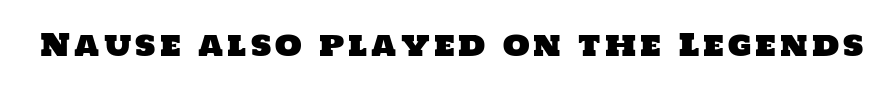
Q: Is the typeface a serif or a sans-serif typeface? A: Sans-serif.
Q: Is the text underlined? A: No.
Q: Width (condensed, normal, or wide)? A: Normal.
Q: Stroke contrast? A: Low.
Q: x-height? A: Large.
Q: Monospaced? A: No.
